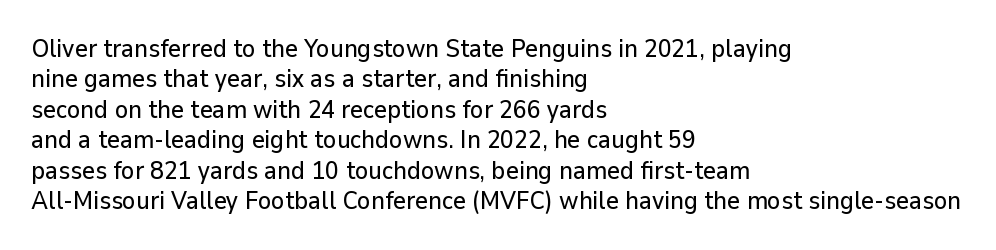
The image shows 25 px text type, upright; set left-aligned, line spacing 1.22x, normal letter spacing, not underlined.
